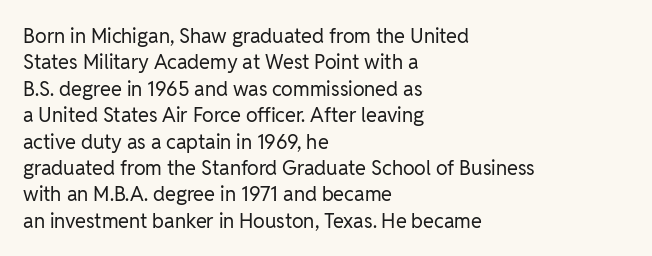
The image shows 20 px text type, upright; set left-aligned, normal line spacing (1.32x), normal letter spacing, not underlined.
